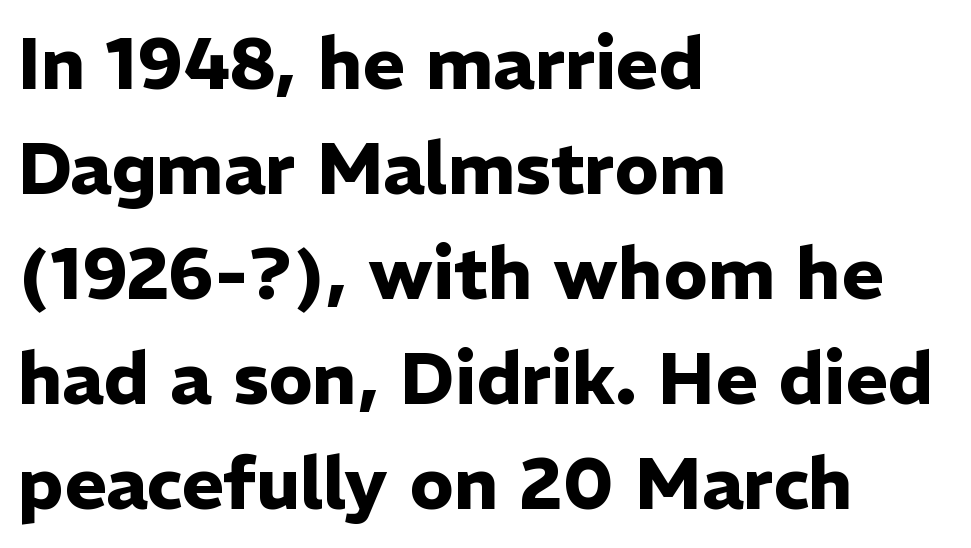
{"serif": "no", "italic": "no", "bold": "yes", "weight": "heavy", "width": "normal", "stroke_contrast": "low", "x_height": "medium", "monospaced": "no", "underline": "no", "align": "left", "line_spacing": "normal", "line_spacing_ratio": 1.46, "letter_spacing": "normal", "letter_spacing_em": 0.0, "glyph_px": 72}
